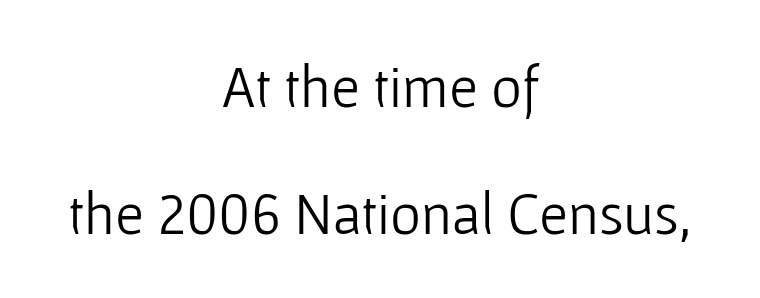
Q: Is the text bold? A: No.
Q: Is the text italic (slanted)? A: No, it is upright.
Q: Is the typeface a serif or a sans-serif typeface? A: Sans-serif.
Q: Is the text underlined? A: No.
Q: How is the paragraph aligned? A: Centered.
Q: Is the spacing between letters normal or unusually wide? A: Normal.
Q: Is the spacing between lines tight, normal or loose? A: Loose.
Q: Width (condensed, normal, or wide)? A: Normal.
Q: Stroke contrast? A: Low.
Q: x-height? A: Medium.
Q: Monospaced? A: No.
